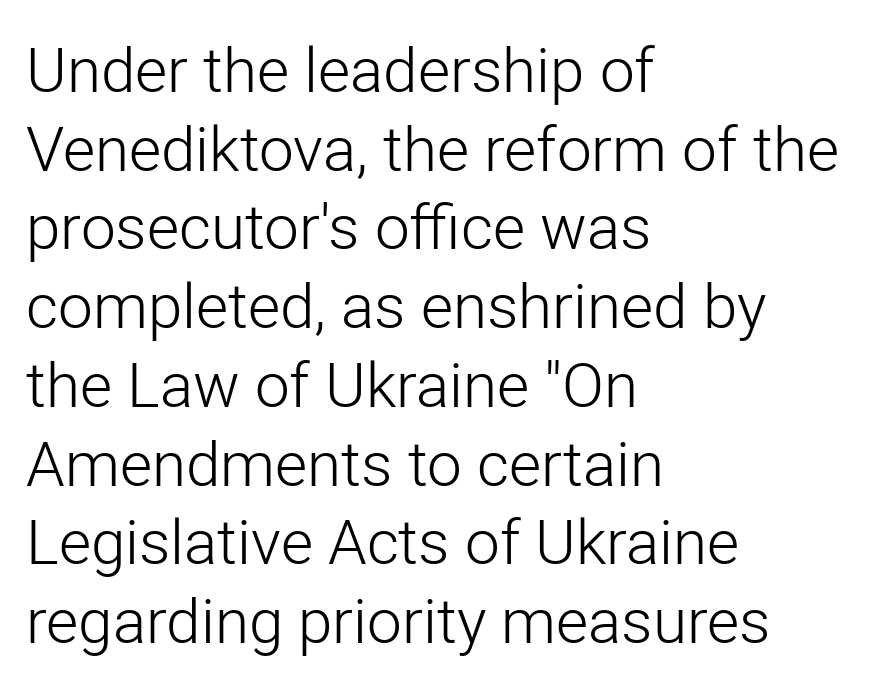
Q: Is the text bold? A: No.
Q: Is the text italic (slanted)? A: No, it is upright.
Q: Is the typeface a serif or a sans-serif typeface? A: Sans-serif.
Q: Is the text underlined? A: No.
Q: How is the paragraph aligned? A: Left-aligned.
Q: Is the spacing between letters normal or unusually wide? A: Normal.
Q: Is the spacing between lines tight, normal or loose? A: Normal.
Q: Width (condensed, normal, or wide)? A: Normal.
Q: Stroke contrast? A: Low.
Q: x-height? A: Medium.
Q: Monospaced? A: No.
